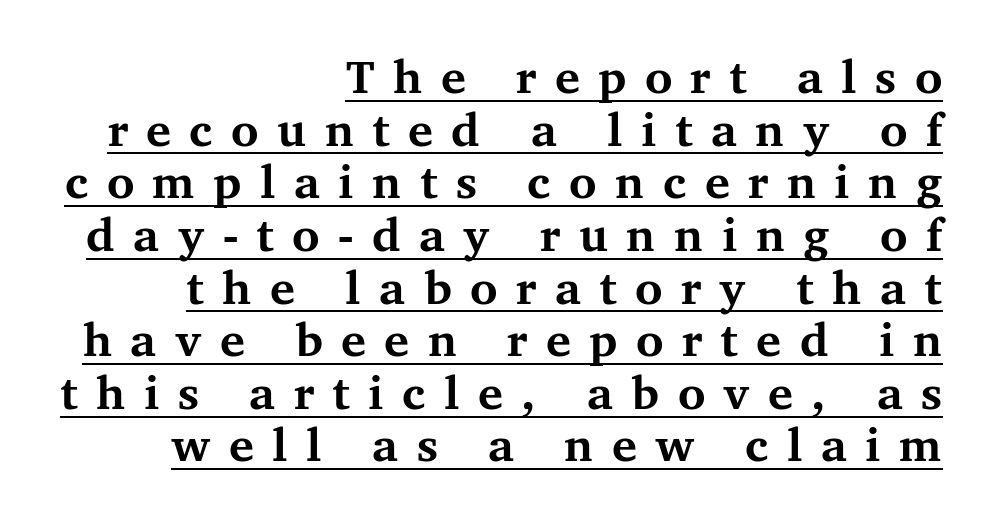
The image shows 47 px bold serif type, upright; set right-aligned, tight line spacing (1.12x), unusually wide letter spacing (+0.39 em), underlined; medium stroke contrast and a medium x-height.
